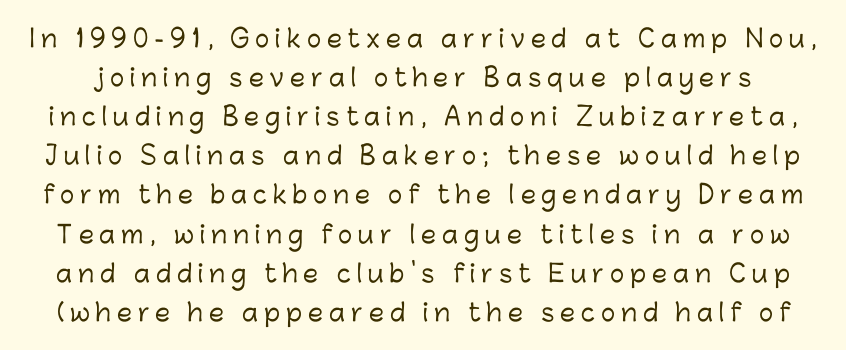
Q: Is the text italic (slanted)? A: No, it is upright.
Q: Is the text underlined? A: No.
Q: Is the spacing between letters normal or unusually wide? A: Unusually wide.
Q: Is the spacing between lines tight, normal or loose? A: Normal.
